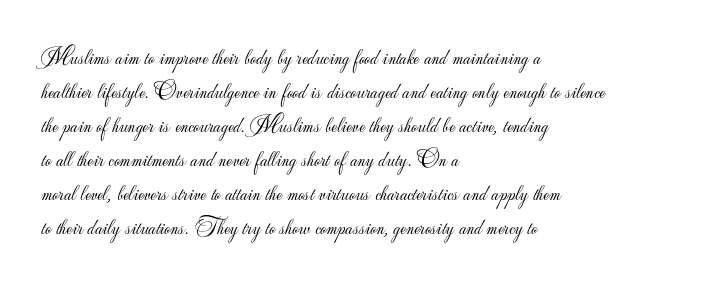
The image shows 23 px text type; set left-aligned, normal line spacing (1.48x), normal letter spacing, not underlined.
